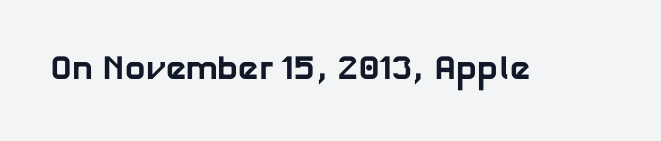
The image shows 34 px bold sans-serif type; set normal letter spacing, not underlined; low stroke contrast and a medium x-height.
